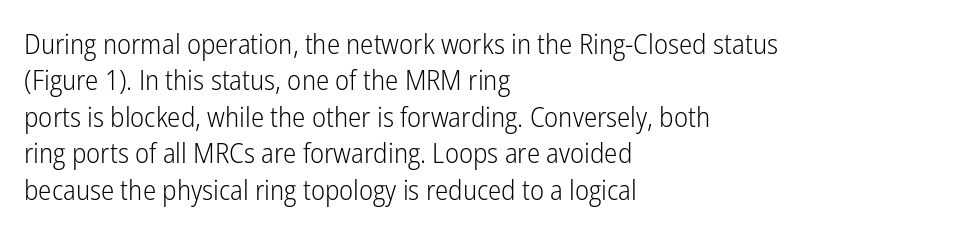
The image shows 28 px light, condensed sans-serif type, upright; set left-aligned, normal line spacing (1.3x), normal letter spacing, not underlined; low stroke contrast and a medium x-height.
